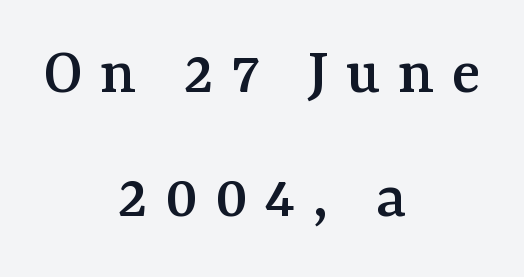
Q: Is the text italic (slanted)? A: No, it is upright.
Q: Is the typeface a serif or a sans-serif typeface? A: Serif.
Q: Is the text underlined? A: No.
Q: How is the paragraph aligned? A: Centered.
Q: Is the spacing between letters normal or unusually wide? A: Unusually wide.
Q: Width (condensed, normal, or wide)? A: Normal.
Q: Stroke contrast? A: Medium.
Q: x-height? A: Medium.
Q: Monospaced? A: No.
